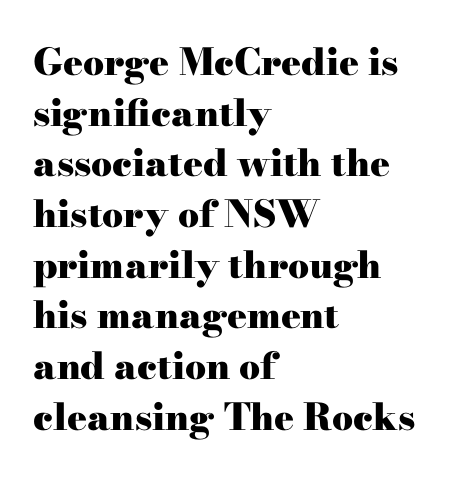
The image shows 37 px heavy, wide serif type, upright; set left-aligned, normal line spacing (1.37x), normal letter spacing, not underlined; high stroke contrast and a small x-height.
